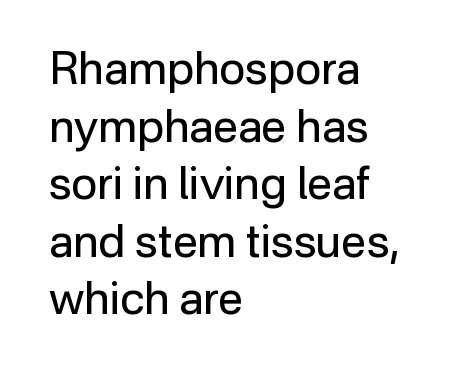
Q: Is the text bold? A: No.
Q: Is the text italic (slanted)? A: No, it is upright.
Q: Is the typeface a serif or a sans-serif typeface? A: Sans-serif.
Q: Is the text underlined? A: No.
Q: How is the paragraph aligned? A: Left-aligned.
Q: Is the spacing between letters normal or unusually wide? A: Normal.
Q: Is the spacing between lines tight, normal or loose? A: Normal.
Q: Width (condensed, normal, or wide)? A: Normal.
Q: Stroke contrast? A: Low.
Q: x-height? A: Medium.
Q: Monospaced? A: No.
